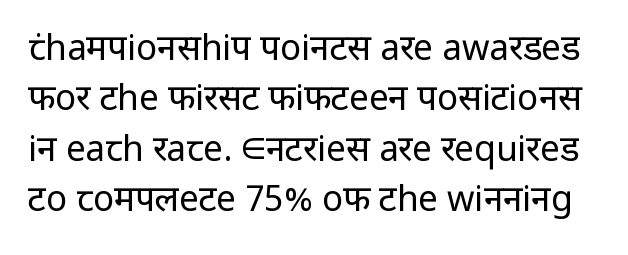
The image shows 35 px regular-weight sans-serif type, upright; set normal line spacing (1.44x), normal letter spacing, not underlined; low stroke contrast and a medium x-height.
